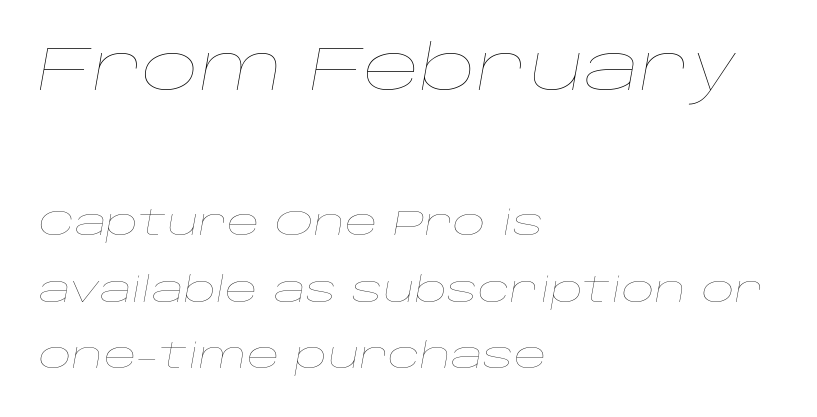
{"italic": "yes", "lean": "right", "slant_degrees": 10, "bold": "no", "weight": "thin", "width": "wide", "stroke_contrast": "low", "x_height": "large", "monospaced": "no", "underline": "no", "align": "left", "line_spacing_ratio": 1.85, "letter_spacing": "normal", "letter_spacing_em": 0.0, "larger_block": "first", "size_ratio": 1.75, "glyph_px": 63}
